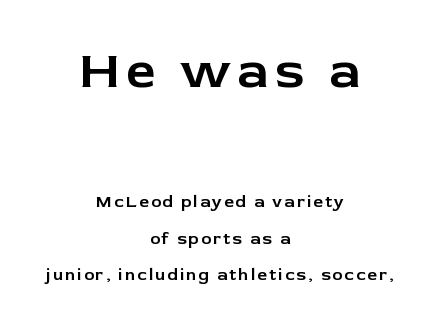
Q: Is the text italic (slanted)? A: No, it is upright.
Q: Is the typeface a serif or a sans-serif typeface? A: Sans-serif.
Q: Is the text underlined? A: No.
Q: How is the paragraph aligned? A: Centered.
Q: Is the spacing between lines tight, normal or loose? A: Loose.
Q: Which block of text is set in a larger size, the first (top) or the second (bottom)? A: The first (top) one.
Q: Width (condensed, normal, or wide)? A: Normal.
Q: Stroke contrast? A: Low.
Q: x-height? A: Medium.
Q: Monospaced? A: No.
